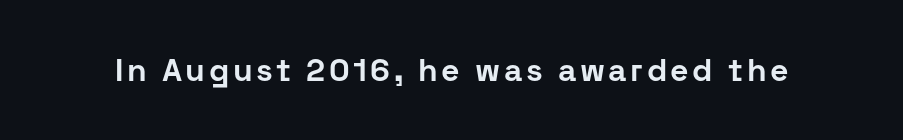
{"serif": "no", "italic": "no", "bold": "yes", "weight": "bold", "width": "normal", "stroke_contrast": "low", "x_height": "medium", "monospaced": "no", "underline": "no", "glyph_px": 32}
